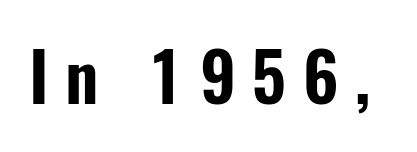
Q: Is the text italic (slanted)? A: No, it is upright.
Q: Is the typeface a serif or a sans-serif typeface? A: Sans-serif.
Q: Is the text underlined? A: No.
Q: Is the spacing between letters normal or unusually wide? A: Unusually wide.
Q: Width (condensed, normal, or wide)? A: Condensed.
Q: Stroke contrast? A: Low.
Q: x-height? A: Medium.
Q: Monospaced? A: No.
